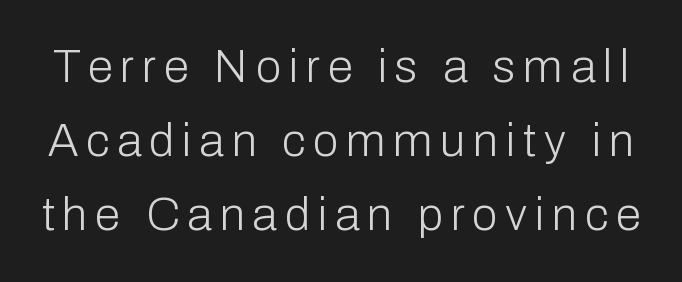
The image shows 46 px light sans-serif type, upright; set normal line spacing (1.61x), not underlined; low stroke contrast and a medium x-height.
